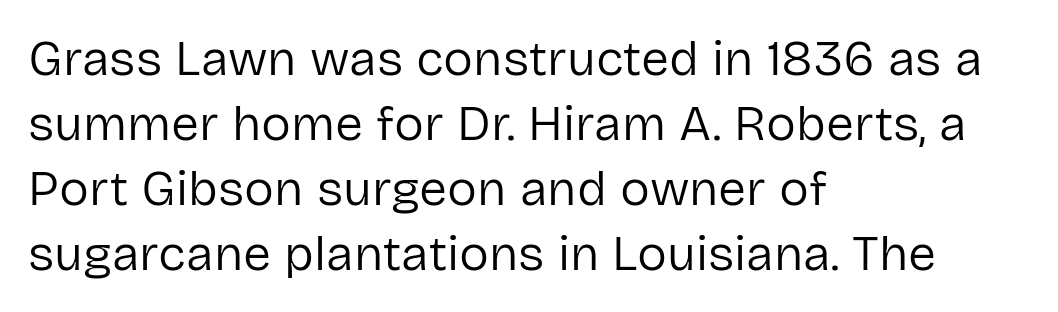
The image shows 50 px regular-weight sans-serif type, upright; set left-aligned, normal line spacing (1.3x), normal letter spacing, not underlined; low stroke contrast and a medium x-height.
